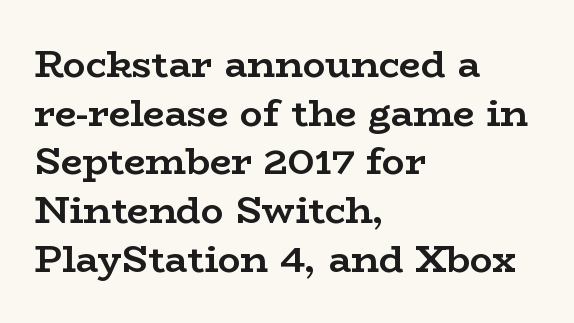
The image shows 38 px semibold, wide serif type, upright; set left-aligned, normal line spacing (1.28x), normal letter spacing, not underlined; low stroke contrast and a medium x-height.
